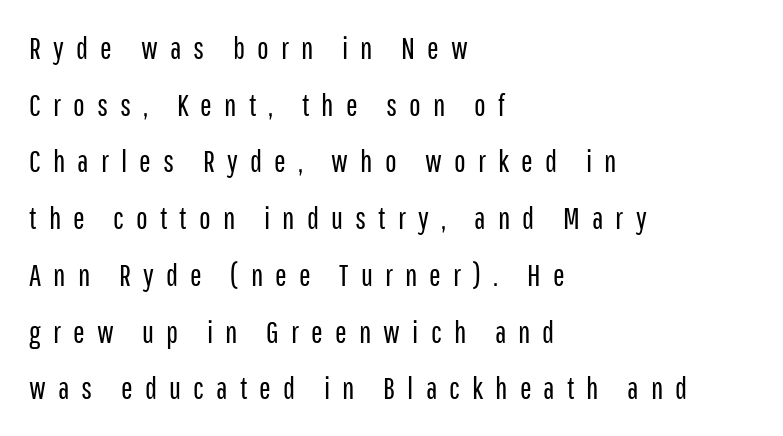
{"serif": "no", "italic": "no", "bold": "no", "weight": "regular", "width": "condensed", "stroke_contrast": "low", "x_height": "medium", "monospaced": "no", "underline": "no", "align": "left", "line_spacing_ratio": 1.83, "letter_spacing": "wide", "letter_spacing_em": 0.39, "glyph_px": 31}
